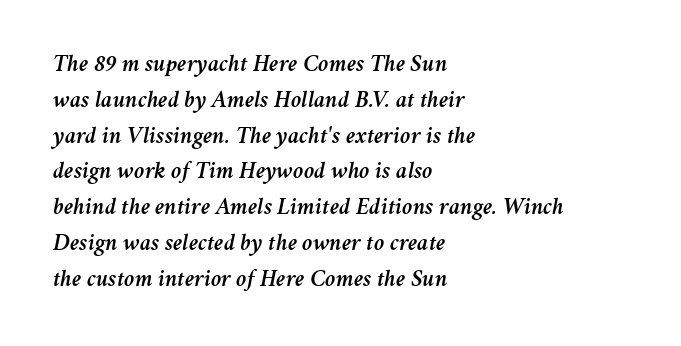
Look at the tracking — it's just the regular setting, nothing added. Underlining? Definitely not there. This sample is left-justified, so line endings fall wherever the words run out. Rendered with sloped, italic letterforms. These lines sit exactly where default settings would place them.
